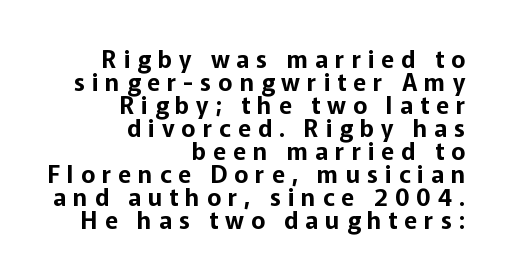
The image shows 24 px text type, upright; set right-aligned, tight line spacing (0.96x), unusually wide letter spacing (+0.29 em), not underlined.
